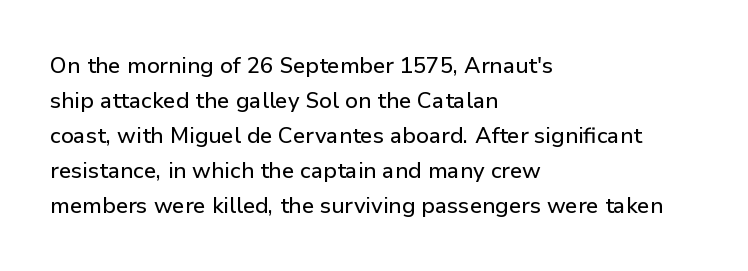
The image shows 22 px text type, upright; set left-aligned, normal line spacing (1.59x), normal letter spacing, not underlined.
